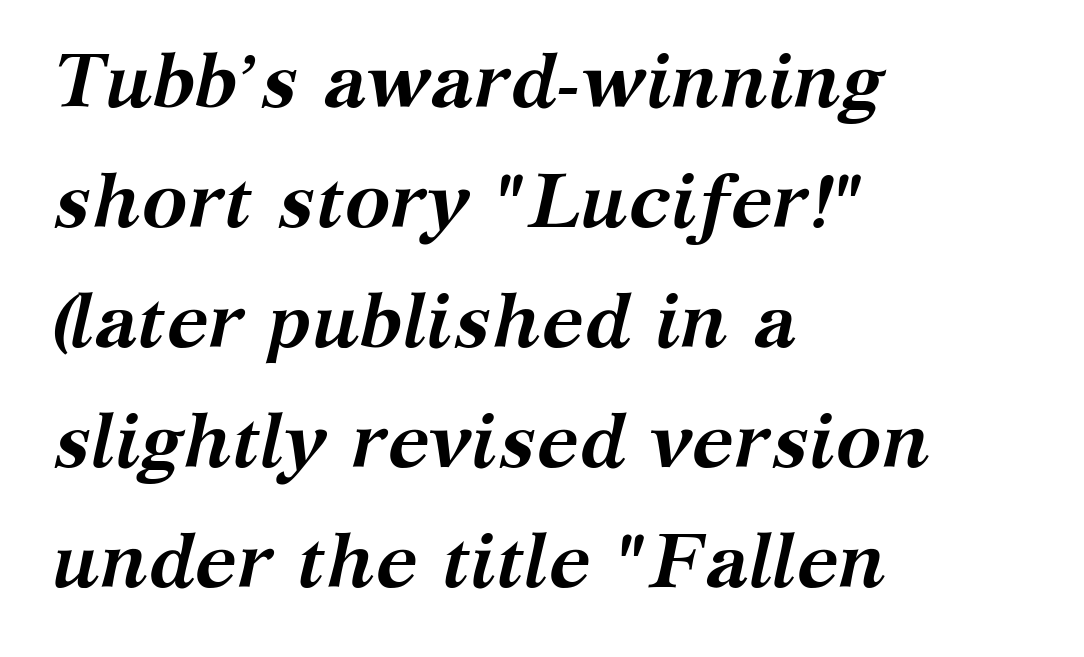
{"serif": "yes", "italic": "yes", "lean": "right", "slant_degrees": 12, "bold": "yes", "weight": "semibold", "width": "normal", "stroke_contrast": "medium", "x_height": "medium", "monospaced": "no", "underline": "no", "align": "left", "line_spacing": "normal", "line_spacing_ratio": 1.56, "letter_spacing": "normal", "letter_spacing_em": 0.0, "glyph_px": 77}
